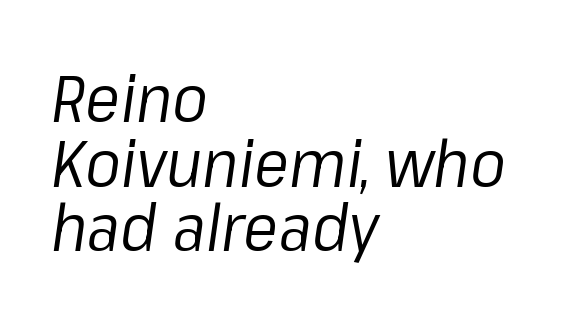
Spacing verdict: proportional, widths tailored to each character. The passage shown is not bold in any degree. The passage is arranged the way most books set body copy — flush left. Honestly, the letter spacing is just normal — you wouldn't notice it. The strip under each line holds only bare page.
